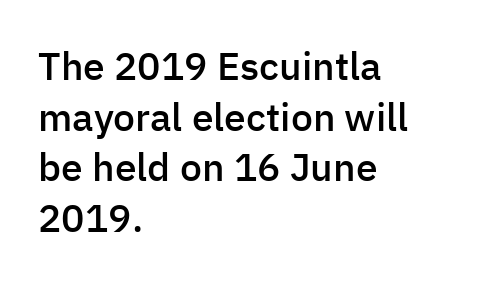
{"serif": "no", "italic": "no", "bold": "semi", "weight": "semibold", "width": "normal", "stroke_contrast": "low", "x_height": "medium", "monospaced": "no", "underline": "no", "align": "left", "line_spacing": "normal", "line_spacing_ratio": 1.3, "letter_spacing": "normal", "letter_spacing_em": 0.0, "glyph_px": 39}
